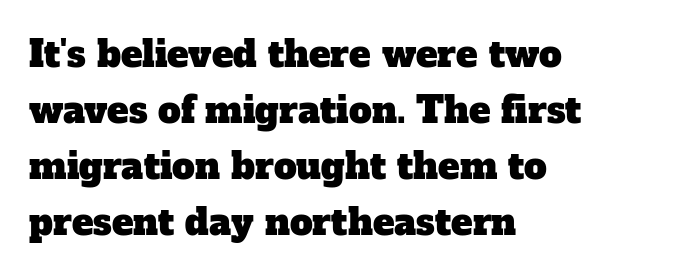
{"serif": "yes", "width": "normal", "stroke_contrast": "low", "x_height": "medium", "monospaced": "no", "underline": "no", "align": "left", "line_spacing": "normal", "line_spacing_ratio": 1.56, "letter_spacing": "normal", "letter_spacing_em": 0.0, "glyph_px": 36}
